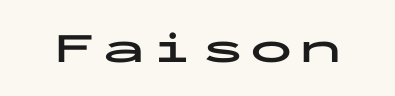
The image shows 43 px bold, wide sans-serif type, upright, monospaced; set not underlined; low stroke contrast and a medium x-height.
